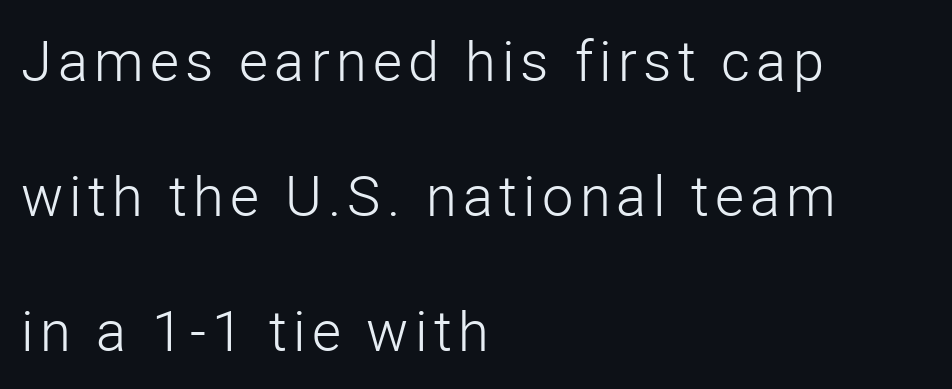
The image shows 56 px light sans-serif type, upright; set left-aligned, loose line spacing (2.41x), not underlined; low stroke contrast and a medium x-height.
